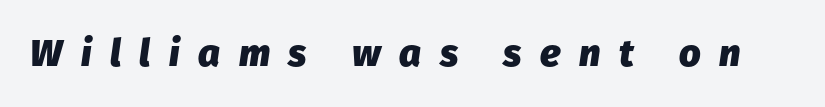
{"italic": "yes", "lean": "right", "slant_degrees": 8, "bold": "yes", "weight": "heavy", "width": "normal", "stroke_contrast": "low", "x_height": "medium", "monospaced": "no", "underline": "no", "letter_spacing": "wide", "letter_spacing_em": 0.49, "glyph_px": 38}
